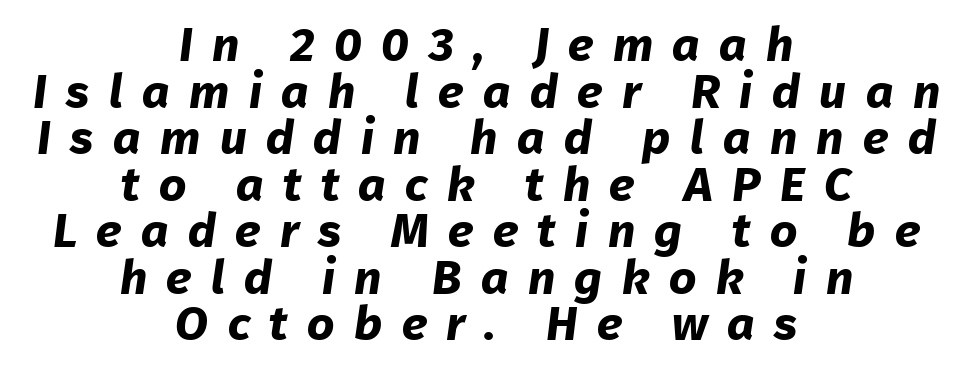
Q: Is the text bold? A: Yes.
Q: Is the typeface a serif or a sans-serif typeface? A: Sans-serif.
Q: Is the text underlined? A: No.
Q: How is the paragraph aligned? A: Centered.
Q: Is the spacing between letters normal or unusually wide? A: Unusually wide.
Q: Is the spacing between lines tight, normal or loose? A: Tight.
Q: Width (condensed, normal, or wide)? A: Normal.
Q: Stroke contrast? A: Low.
Q: x-height? A: Medium.
Q: Monospaced? A: No.
